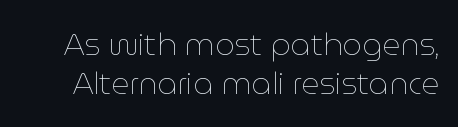
The image shows 31 px thin type, upright; set normal line spacing (1.25x), normal letter spacing, not underlined; low stroke contrast and a medium x-height.
